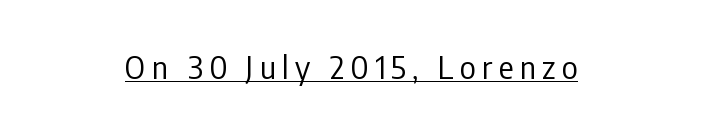
Q: Is the text bold? A: No.
Q: Is the text italic (slanted)? A: No, it is upright.
Q: Is the typeface a serif or a sans-serif typeface? A: Sans-serif.
Q: Is the text underlined? A: Yes.
Q: How is the paragraph aligned? A: Centered.
Q: Is the spacing between letters normal or unusually wide? A: Unusually wide.
Q: Width (condensed, normal, or wide)? A: Condensed.
Q: Stroke contrast? A: Low.
Q: x-height? A: Medium.
Q: Monospaced? A: No.
